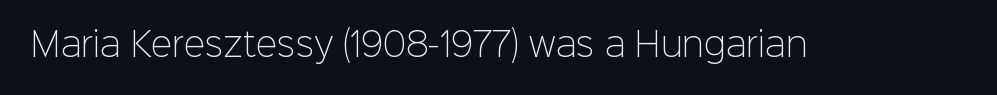
The face used here is a sans, in the tradition of grotesques and geometrics. These lines are rendered in a variable-pitch font. This rendering features lettering with no underline. Standard letterfit; no display-style spreading of the glyphs. The passage shown is not bold in any degree.
